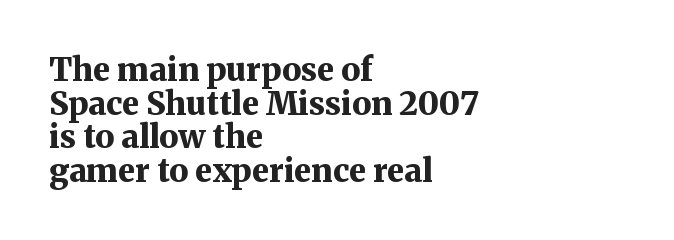
{"serif": "yes", "italic": "no", "bold": "yes", "weight": "bold", "width": "normal", "stroke_contrast": "medium", "x_height": "medium", "monospaced": "no", "underline": "no", "align": "left", "line_spacing": "tight", "line_spacing_ratio": 1.05, "letter_spacing": "normal", "letter_spacing_em": 0.0, "glyph_px": 32}
